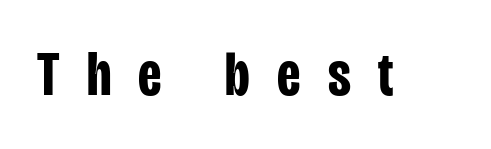
The strip under each line holds only bare page. It's the straight-up-and-down kind of type. Is the letter spacing exaggerated? Yes — the characters are pushed far apart. How heavy is the stroke? Heavy — this is a bold. Proportional: the letters do not fall into vertical columns. Is this a sans? Yes — the strokes have no serifs.
